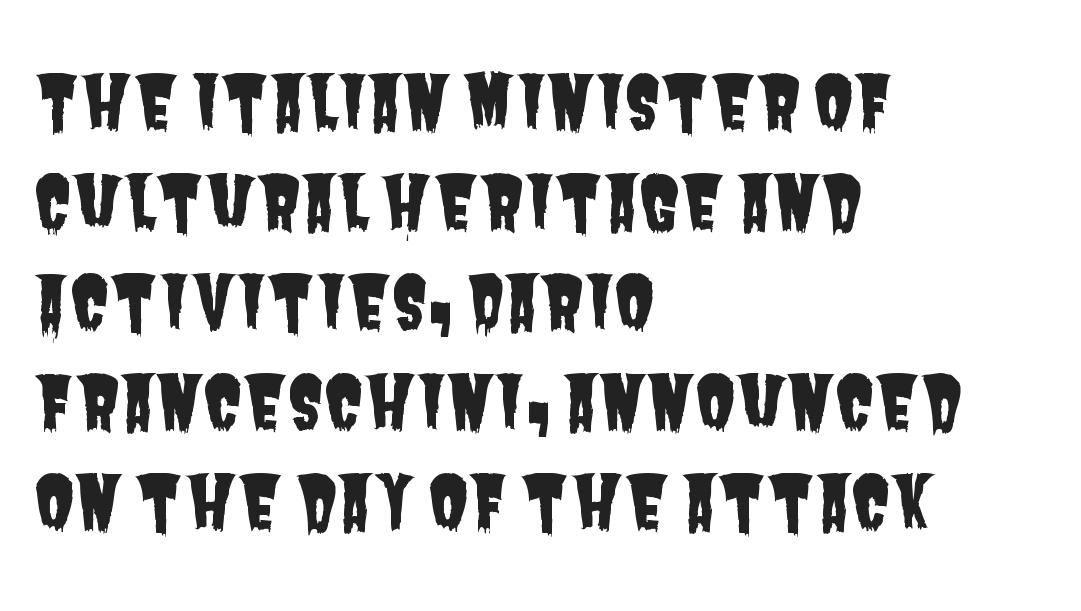
Lines of text with bare space underneath. A typesetter would call this proportional, since set widths differ per character. Layout note: lines flush left. This rendering leaves character spacing at its baseline value.
